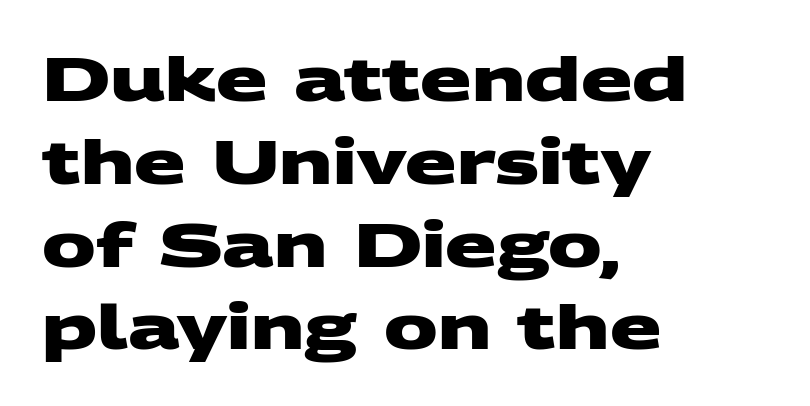
Q: Is the text bold? A: Yes.
Q: Is the typeface a serif or a sans-serif typeface? A: Sans-serif.
Q: Is the text underlined? A: No.
Q: How is the paragraph aligned? A: Left-aligned.
Q: Is the spacing between letters normal or unusually wide? A: Normal.
Q: Is the spacing between lines tight, normal or loose? A: Normal.
Q: Width (condensed, normal, or wide)? A: Wide.
Q: Stroke contrast? A: Medium.
Q: x-height? A: Large.
Q: Monospaced? A: No.
